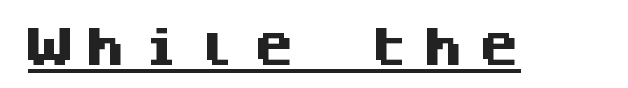
The image shows 42 px heavy sans-serif type, upright, monospaced; set unusually wide letter spacing (+0.34 em), underlined; medium stroke contrast and a large x-height.
